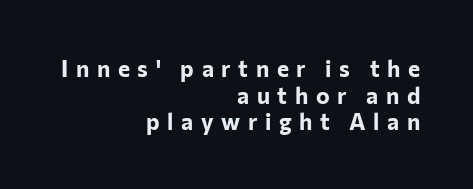
{"italic": "no", "bold": "yes", "underline": "no", "align": "right", "line_spacing_ratio": 1.16, "letter_spacing": "wide", "letter_spacing_em": 0.33, "glyph_px": 23}
